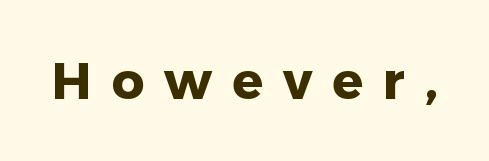
{"serif": "no", "italic": "no", "bold": "yes", "weight": "heavy", "width": "normal", "stroke_contrast": "low", "x_height": "medium", "monospaced": "no", "underline": "no", "letter_spacing": "wide", "letter_spacing_em": 0.39, "glyph_px": 51}
